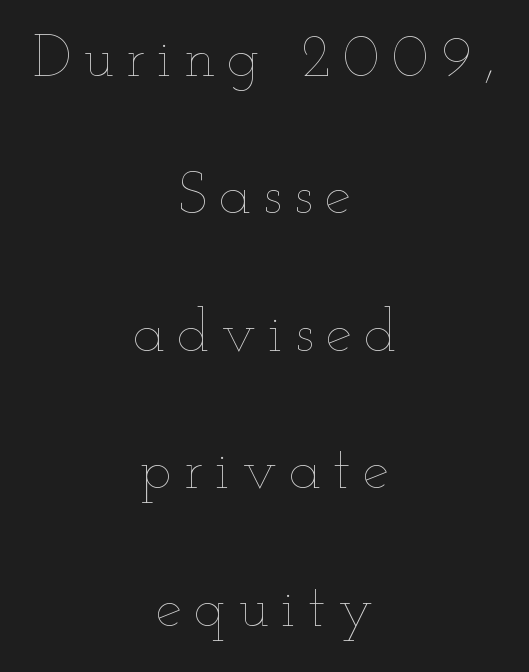
Compared with typical body copy, the letter spacing here is much looser. These lines stand farther apart than default settings would place them. Layout note: lines centered. This is roman type, the default non-slanted kind. The weight tops out at a normal text grade. This sample has the flowing, uneven cadence of proportional lettering.
